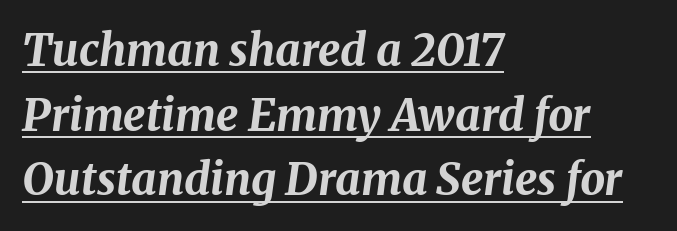
Looks like someone drew a line under every word here. The face used here is proportionally spaced, like ordinary book or web type. This sample keeps an unexceptional amount of space between lines. A typesetter would call this zero additional tracking.
